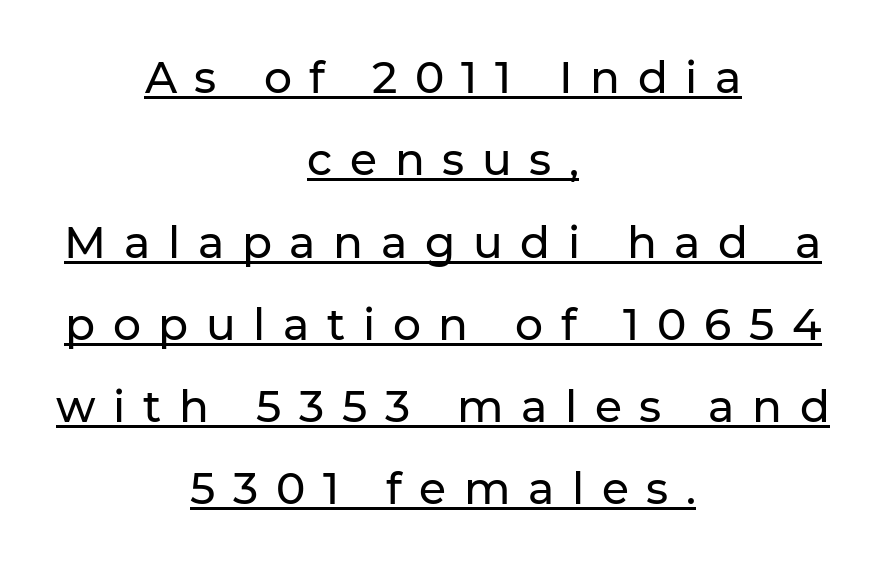
Q: Is the text italic (slanted)? A: No, it is upright.
Q: Is the typeface a serif or a sans-serif typeface? A: Sans-serif.
Q: Is the text underlined? A: Yes.
Q: How is the paragraph aligned? A: Centered.
Q: Is the spacing between letters normal or unusually wide? A: Unusually wide.
Q: Width (condensed, normal, or wide)? A: Normal.
Q: Stroke contrast? A: Low.
Q: x-height? A: Medium.
Q: Monospaced? A: No.
